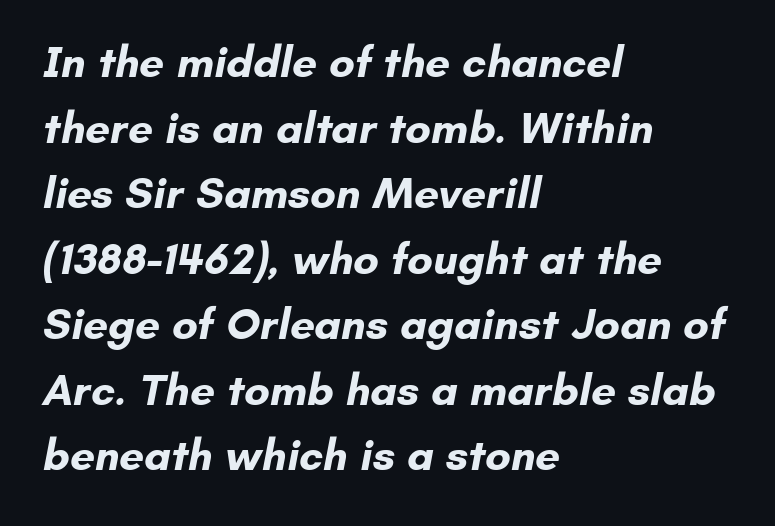
{"serif": "no", "bold": "yes", "weight": "bold", "width": "normal", "stroke_contrast": "low", "x_height": "small", "monospaced": "no", "underline": "no", "align": "left", "line_spacing": "normal", "line_spacing_ratio": 1.49, "letter_spacing": "normal", "letter_spacing_em": 0.0, "glyph_px": 44}
